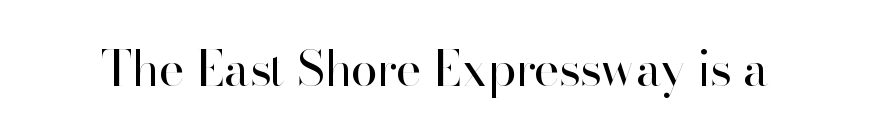
Unlike a traditional serif, this face leaves its strokes unadorned. Spacing verdict: proportional, widths tailored to each character. The specimen omits any rule beneath the text block's lines. The gaps between neighbouring characters are ordinary and unremarkable. A roman cut, with each character standing at attention. Unbolded letterforms with no extra heft.
